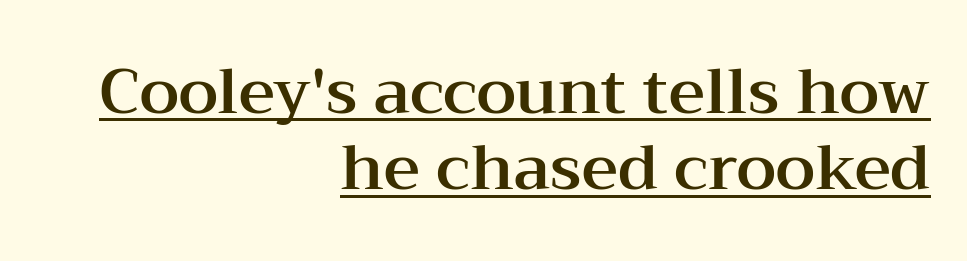
This is serif lettering, the kind often seen in printed books. Alignment: flush right. It's the straight-up-and-down kind of type. A typesetter would call this proportional, since set widths differ per character. Check the space under the baseline: a stroke is drawn there.
